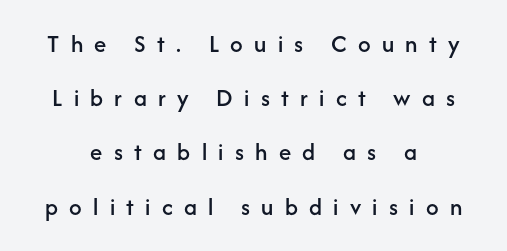
Q: Is the text italic (slanted)? A: No, it is upright.
Q: Is the text underlined? A: No.
Q: How is the paragraph aligned? A: Centered.
Q: Is the spacing between letters normal or unusually wide? A: Unusually wide.
Q: Is the spacing between lines tight, normal or loose? A: Loose.
